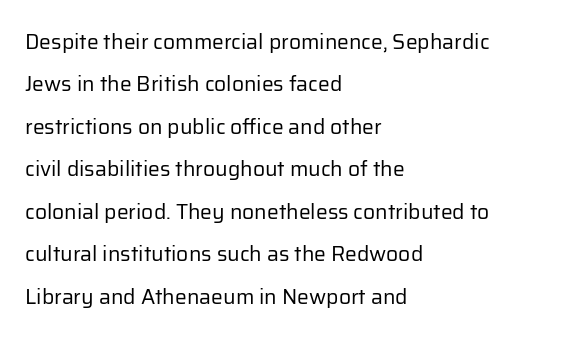
Each stroke keeps to a modest, everyday thickness or less. Rule under the text: the space is simply empty. There is no visible air inserted between adjacent glyphs. Horizontal alignment here is leftward, the default for most running prose. Posture: vertical.
